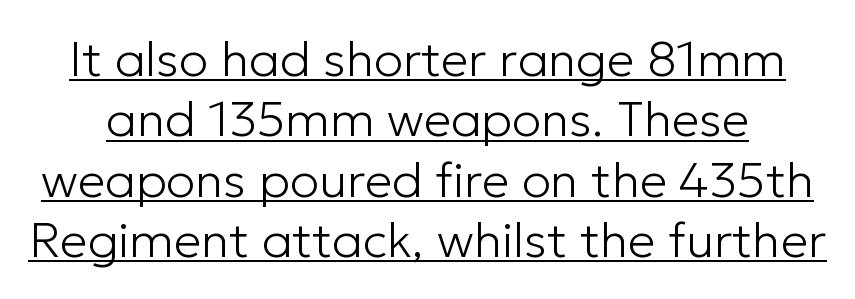
The image shows 49 px light sans-serif type, upright; set line spacing 1.23x, normal letter spacing, underlined; low stroke contrast and a medium x-height.
